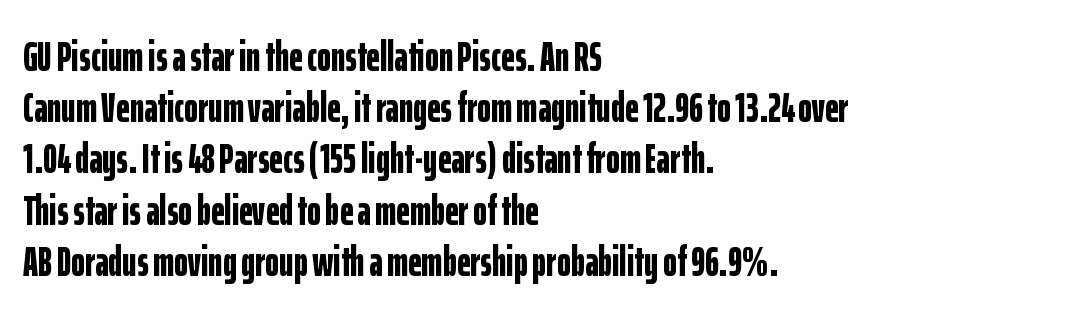
{"serif": "no", "italic": "no", "bold": "yes", "weight": "bold", "width": "condensed", "stroke_contrast": "low", "x_height": "medium", "monospaced": "no", "underline": "no", "align": "left", "line_spacing_ratio": 1.22, "letter_spacing": "normal", "letter_spacing_em": 0.0, "glyph_px": 42}
